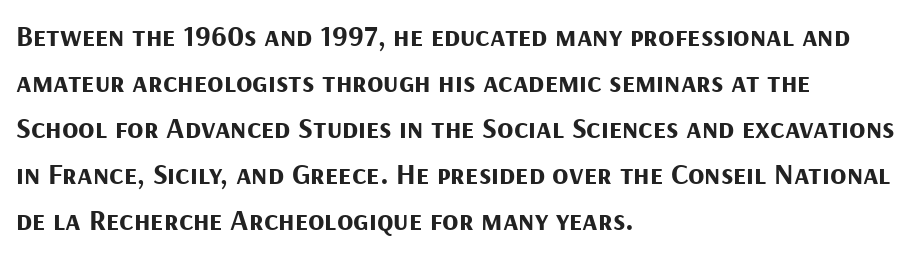
This rendering uses left alignment, leaving the right contour irregular. If you measured baseline to baseline, you'd find a middling distance. The glyphs are unaccompanied by any horizontal stroke below them. Look at the tracking — it's just the regular setting, nothing added.
